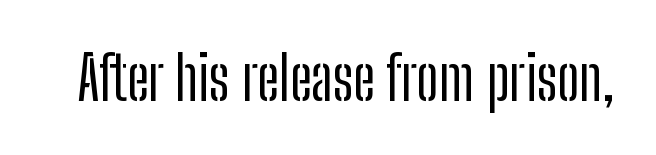
The image shows 60 px condensed sans-serif type, upright; set normal letter spacing, not underlined; low stroke contrast and a medium x-height.
